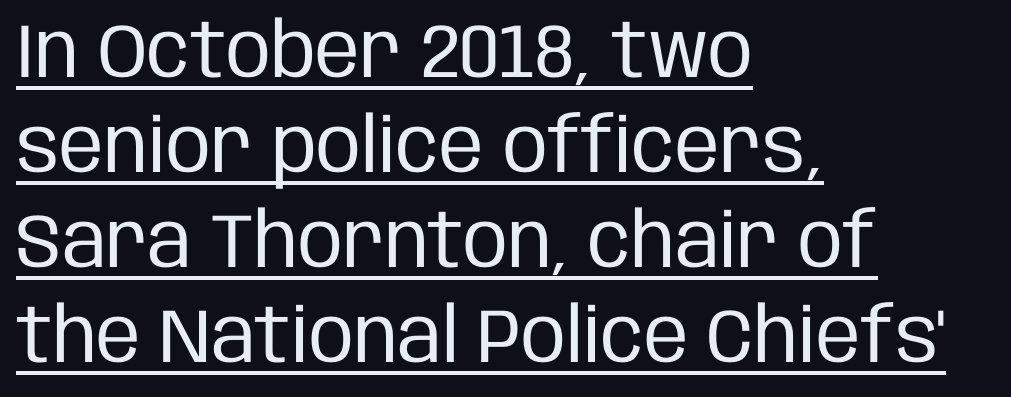
{"serif": "no", "italic": "no", "bold": "no", "weight": "regular", "width": "condensed", "stroke_contrast": "low", "x_height": "large", "monospaced": "no", "underline": "yes", "align": "left", "line_spacing": "normal", "line_spacing_ratio": 1.25, "letter_spacing": "normal", "letter_spacing_em": 0.0, "glyph_px": 76}
